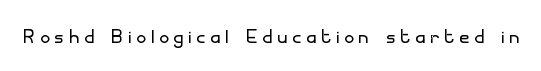
The image shows 26 px text type, upright; set unusually wide letter spacing (+0.21 em), not underlined.
